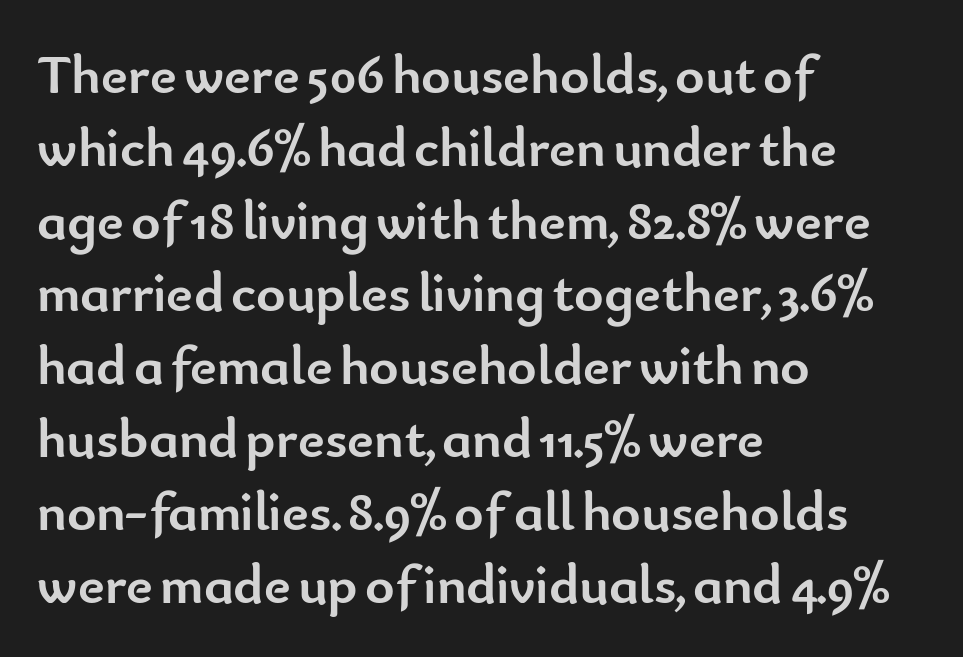
Q: Is the text bold? A: Yes.
Q: Is the text italic (slanted)? A: No, it is upright.
Q: Is the typeface a serif or a sans-serif typeface? A: Sans-serif.
Q: Is the text underlined? A: No.
Q: How is the paragraph aligned? A: Left-aligned.
Q: Is the spacing between letters normal or unusually wide? A: Normal.
Q: Is the spacing between lines tight, normal or loose? A: Normal.
Q: Width (condensed, normal, or wide)? A: Normal.
Q: Stroke contrast? A: Low.
Q: x-height? A: Small.
Q: Monospaced? A: No.
